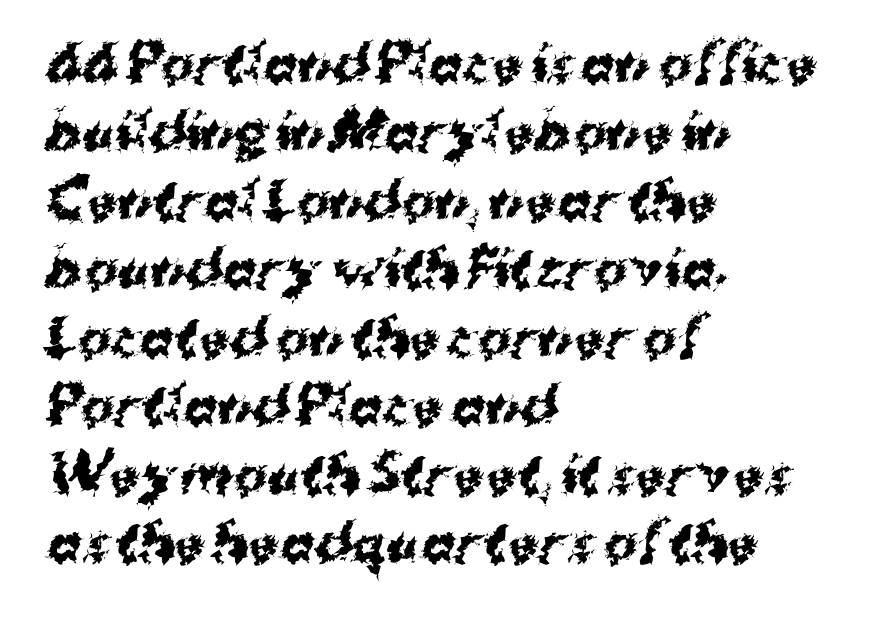
Leftover space on each line is placed entirely after the last word. Each letter keeps its own natural width here, so spacing adapts to shape. Standard letterfit; no display-style spreading of the glyphs. Bare-footed words on every line. The space between consecutive lines is moderate. The letters are bold, with thick, heavy strokes.
